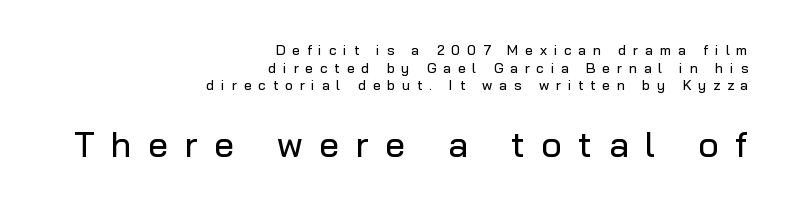
Q: Is the text italic (slanted)? A: No, it is upright.
Q: Is the typeface a serif or a sans-serif typeface? A: Sans-serif.
Q: Is the text underlined? A: No.
Q: How is the paragraph aligned? A: Right-aligned.
Q: Is the spacing between letters normal or unusually wide? A: Unusually wide.
Q: Is the spacing between lines tight, normal or loose? A: Normal.
Q: Which block of text is set in a larger size, the first (top) or the second (bottom)? A: The second (bottom) one.
Q: Width (condensed, normal, or wide)? A: Normal.
Q: Stroke contrast? A: Low.
Q: x-height? A: Medium.
Q: Monospaced? A: No.
